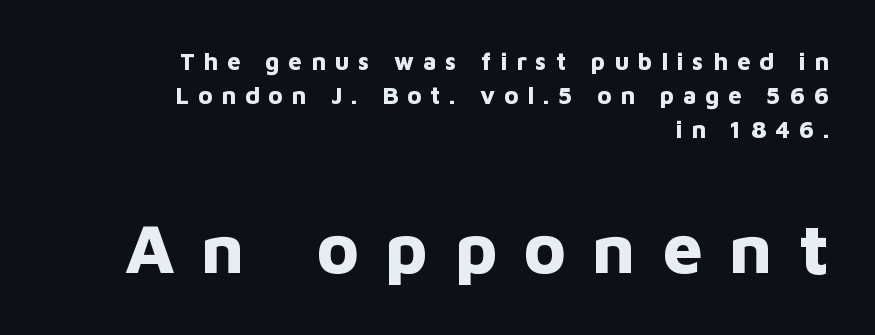
Q: Is the text bold? A: Yes.
Q: Is the text italic (slanted)? A: No, it is upright.
Q: Is the typeface a serif or a sans-serif typeface? A: Sans-serif.
Q: Is the text underlined? A: No.
Q: How is the paragraph aligned? A: Right-aligned.
Q: Is the spacing between letters normal or unusually wide? A: Unusually wide.
Q: Is the spacing between lines tight, normal or loose? A: Normal.
Q: Which block of text is set in a larger size, the first (top) or the second (bottom)? A: The second (bottom) one.
Q: Width (condensed, normal, or wide)? A: Normal.
Q: Stroke contrast? A: Low.
Q: x-height? A: Medium.
Q: Monospaced? A: No.
